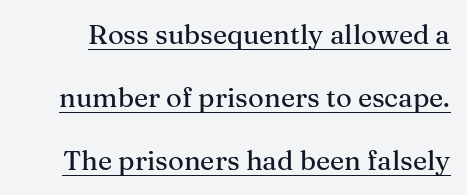
{"italic": "no", "underline": "yes", "line_spacing": "loose", "line_spacing_ratio": 2.34, "letter_spacing": "normal", "letter_spacing_em": 0.0, "glyph_px": 27}
